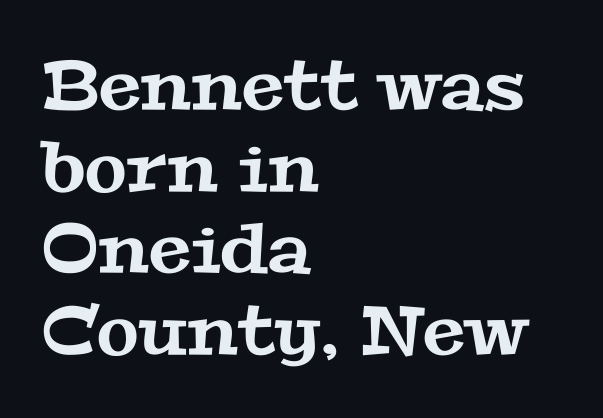
{"serif": "yes", "width": "wide", "stroke_contrast": "medium", "x_height": "medium", "monospaced": "no", "underline": "no", "align": "left", "line_spacing_ratio": 1.2, "letter_spacing": "normal", "letter_spacing_em": 0.0, "glyph_px": 68}
